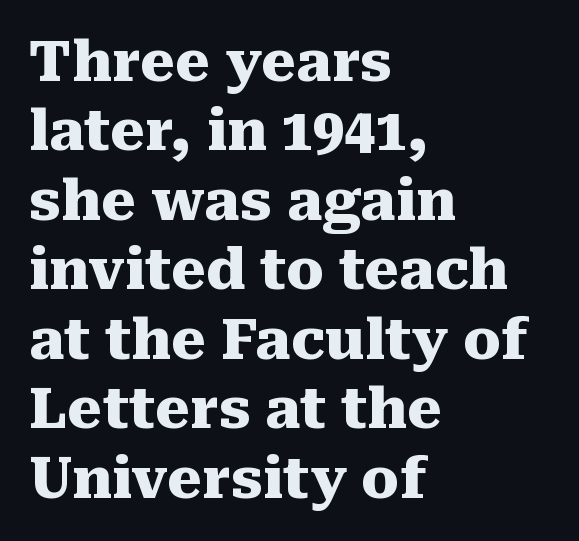
{"serif": "yes", "italic": "no", "bold": "yes", "weight": "heavy", "width": "normal", "stroke_contrast": "medium", "x_height": "medium", "monospaced": "no", "underline": "no", "align": "left", "line_spacing_ratio": 1.24, "letter_spacing": "normal", "letter_spacing_em": 0.0, "glyph_px": 56}
